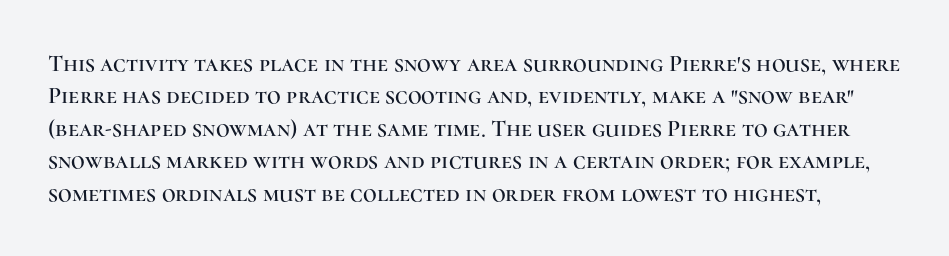
The image shows 24 px text type, upright; set normal line spacing (1.35x), normal letter spacing, not underlined.
